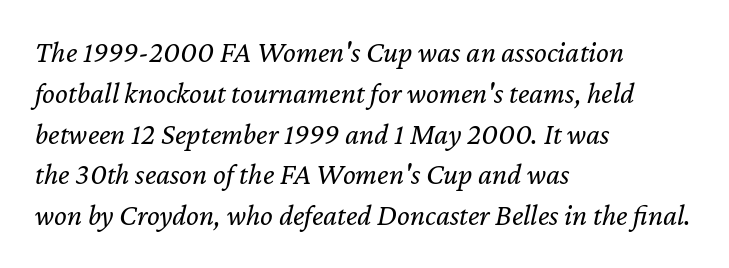
Q: Is the text bold? A: No.
Q: Is the text italic (slanted)? A: Yes, it leans right by about 12 degrees.
Q: Is the text underlined? A: No.
Q: How is the paragraph aligned? A: Left-aligned.
Q: Is the spacing between letters normal or unusually wide? A: Normal.
Q: Is the spacing between lines tight, normal or loose? A: Normal.
Q: Width (condensed, normal, or wide)? A: Normal.
Q: Stroke contrast? A: Low.
Q: x-height? A: Medium.
Q: Monospaced? A: No.
